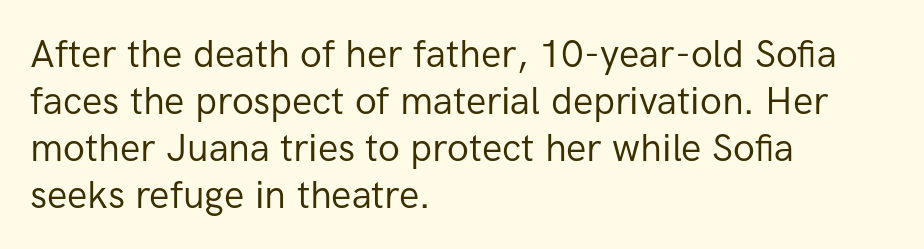
The image shows 38 px regular-weight sans-serif type, upright; set left-aligned, line spacing 1.24x, normal letter spacing, not underlined; low stroke contrast and a medium x-height.
